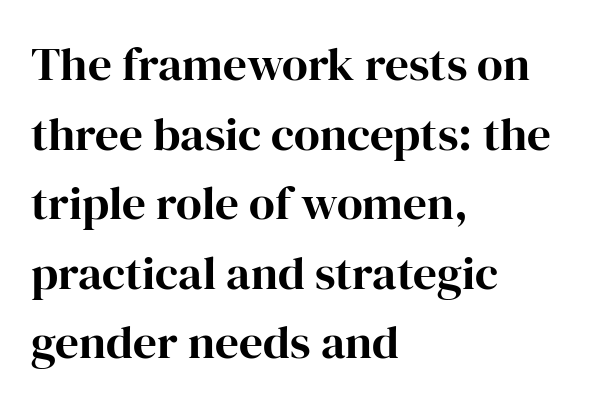
Note: serifs present on the glyphs. Does the copy run flush right? No — it runs flush left. Vertically, the passage feels balanced, rows spaced as you'd expect. The line texture is even and compact thanks to regular tracking. Think of a printed novel: that variable character pitch is what you see here. Ascenders rise straight up at ninety degrees.
